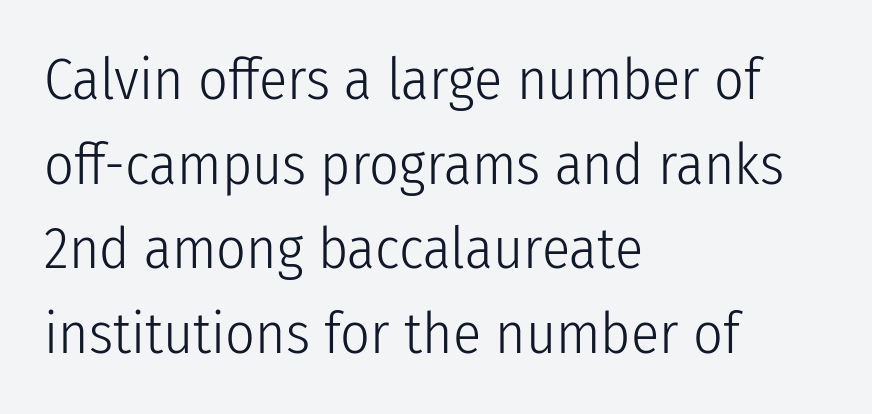
{"serif": "no", "italic": "no", "bold": "no", "weight": "light", "width": "condensed", "stroke_contrast": "low", "x_height": "medium", "monospaced": "no", "underline": "no", "align": "left", "line_spacing": "normal", "line_spacing_ratio": 1.46, "letter_spacing": "normal", "letter_spacing_em": 0.0, "glyph_px": 58}
